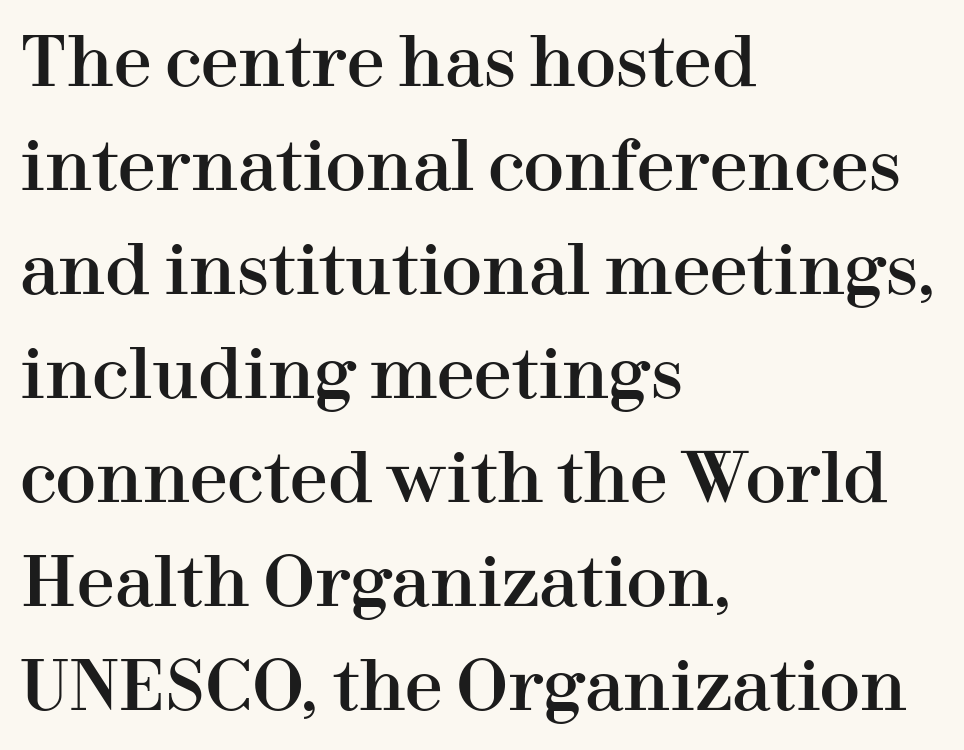
{"serif": "yes", "italic": "no", "width": "normal", "stroke_contrast": "high", "x_height": "medium", "monospaced": "no", "underline": "no", "align": "left", "line_spacing": "normal", "line_spacing_ratio": 1.53, "letter_spacing": "normal", "letter_spacing_em": 0.0, "glyph_px": 68}
